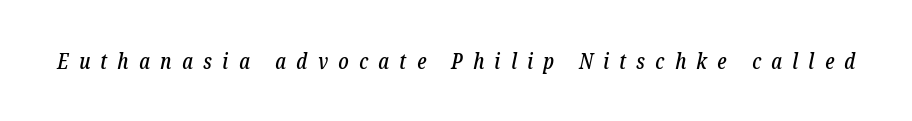
The image shows 22 px text type, italic (leaning right); set unusually wide letter spacing (+0.47 em), not underlined.
